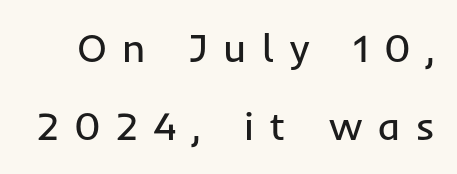
{"serif": "no", "italic": "no", "bold": "no", "weight": "regular", "width": "normal", "stroke_contrast": "low", "x_height": "medium", "monospaced": "no", "underline": "no", "line_spacing": "loose", "line_spacing_ratio": 1.96, "letter_spacing": "wide", "letter_spacing_em": 0.37, "glyph_px": 40}
